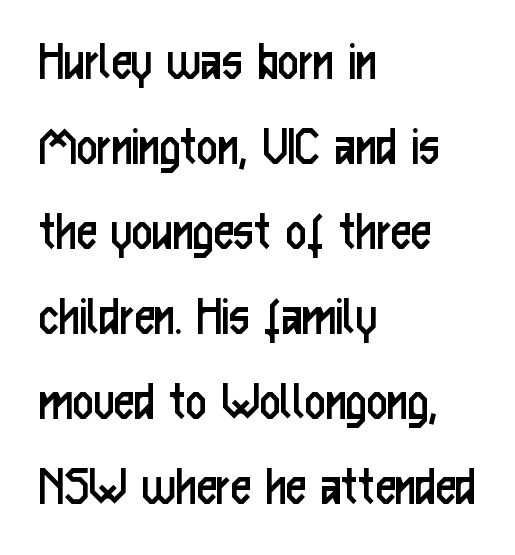
Q: Is the text bold? A: No.
Q: Is the text italic (slanted)? A: No, it is upright.
Q: Is the typeface a serif or a sans-serif typeface? A: Sans-serif.
Q: Is the text underlined? A: No.
Q: How is the paragraph aligned? A: Left-aligned.
Q: Is the spacing between letters normal or unusually wide? A: Normal.
Q: Is the spacing between lines tight, normal or loose? A: Normal.
Q: Width (condensed, normal, or wide)? A: Condensed.
Q: Stroke contrast? A: Low.
Q: x-height? A: Medium.
Q: Monospaced? A: No.
